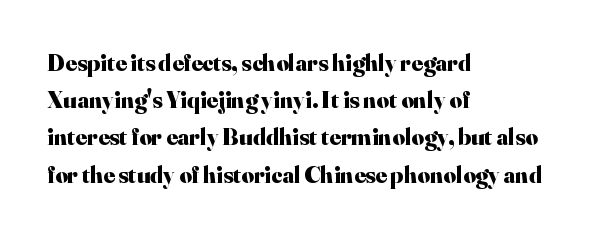
The image shows 24 px bold type, upright; set left-aligned, normal line spacing (1.55x), normal letter spacing, not underlined.
